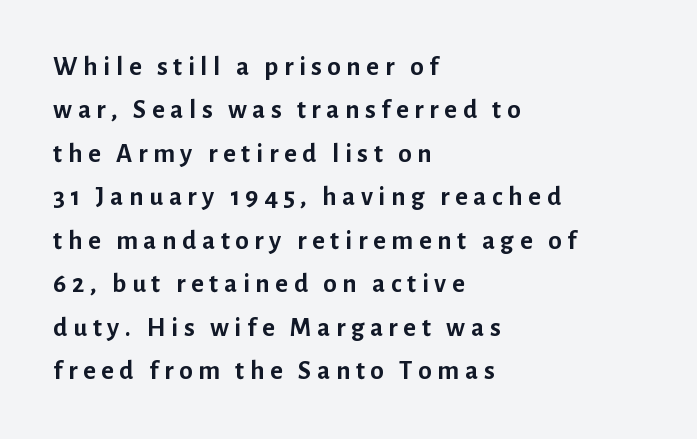
Q: Is the text bold? A: Yes.
Q: Is the text italic (slanted)? A: No, it is upright.
Q: Is the text underlined? A: No.
Q: How is the paragraph aligned? A: Left-aligned.
Q: Is the spacing between letters normal or unusually wide? A: Unusually wide.
Q: Is the spacing between lines tight, normal or loose? A: Normal.
